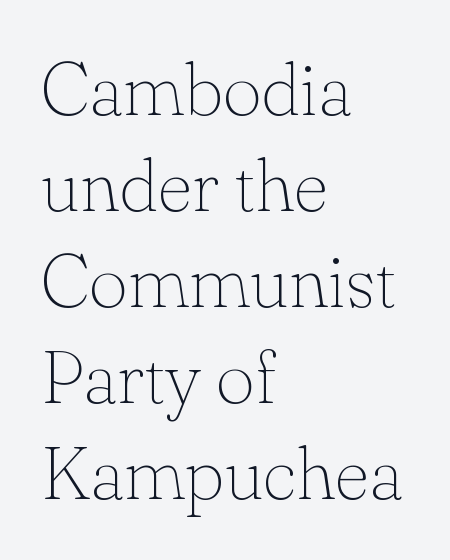
{"serif": "yes", "italic": "no", "bold": "no", "weight": "thin", "width": "normal", "stroke_contrast": "low", "x_height": "small", "monospaced": "no", "underline": "no", "align": "left", "line_spacing": "normal", "line_spacing_ratio": 1.28, "letter_spacing": "normal", "letter_spacing_em": 0.0, "glyph_px": 75}
